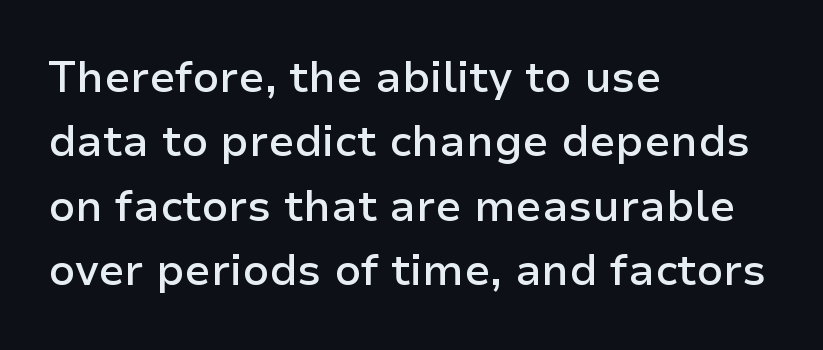
{"serif": "no", "italic": "no", "bold": "semi", "weight": "semibold", "width": "normal", "stroke_contrast": "low", "x_height": "medium", "monospaced": "no", "underline": "no", "align": "left", "line_spacing": "normal", "line_spacing_ratio": 1.5, "letter_spacing": "normal", "letter_spacing_em": 0.0, "glyph_px": 43}
